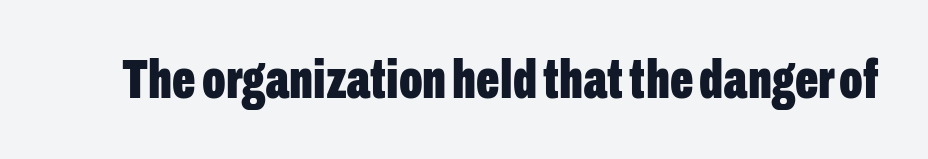
The image shows 55 px bold, condensed sans-serif type, upright; set normal letter spacing, not underlined; low stroke contrast and a medium x-height.
